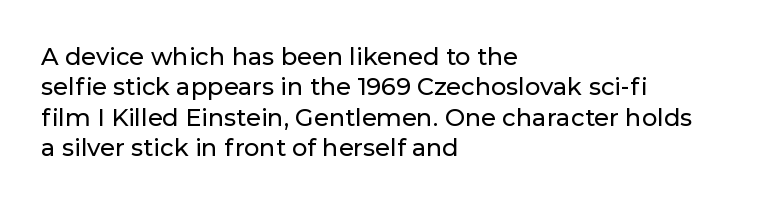
Q: Is the text italic (slanted)? A: No, it is upright.
Q: Is the text underlined? A: No.
Q: How is the paragraph aligned? A: Left-aligned.
Q: Is the spacing between letters normal or unusually wide? A: Normal.
Q: Is the spacing between lines tight, normal or loose? A: Normal.
